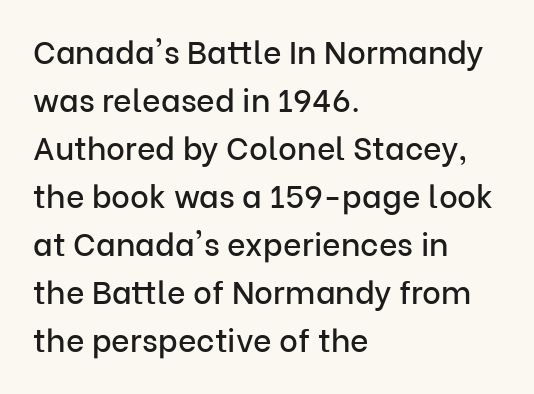
The image shows 32 px sans-serif type, upright; set left-aligned, normal line spacing (1.5x), normal letter spacing, not underlined; low stroke contrast and a medium x-height.
